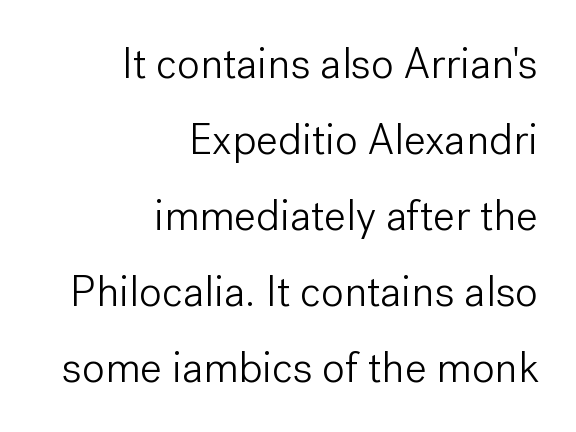
Q: Is the text bold? A: No.
Q: Is the text italic (slanted)? A: No, it is upright.
Q: Is the typeface a serif or a sans-serif typeface? A: Sans-serif.
Q: Is the text underlined? A: No.
Q: How is the paragraph aligned? A: Right-aligned.
Q: Is the spacing between letters normal or unusually wide? A: Normal.
Q: Width (condensed, normal, or wide)? A: Normal.
Q: Stroke contrast? A: Low.
Q: x-height? A: Medium.
Q: Monospaced? A: No.
